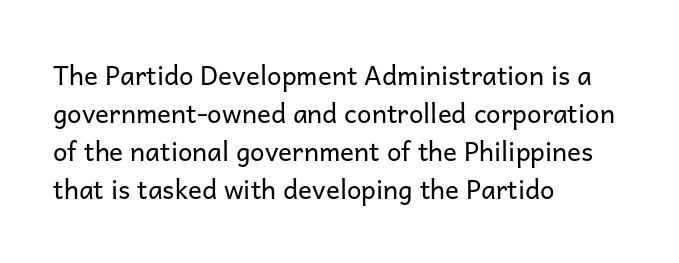
The image shows 26 px text type, upright; set left-aligned, normal line spacing (1.46x), normal letter spacing, not underlined.
